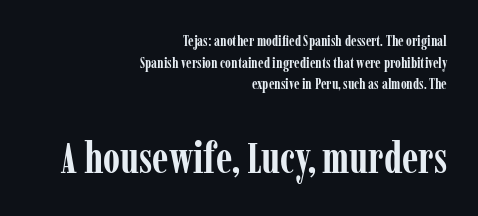
Q: Is the text bold? A: Yes.
Q: Is the text italic (slanted)? A: No, it is upright.
Q: Is the typeface a serif or a sans-serif typeface? A: Serif.
Q: Is the text underlined? A: No.
Q: How is the paragraph aligned? A: Right-aligned.
Q: Is the spacing between letters normal or unusually wide? A: Normal.
Q: Is the spacing between lines tight, normal or loose? A: Normal.
Q: Which block of text is set in a larger size, the first (top) or the second (bottom)? A: The second (bottom) one.
Q: Width (condensed, normal, or wide)? A: Condensed.
Q: Stroke contrast? A: Low.
Q: x-height? A: Medium.
Q: Monospaced? A: No.
